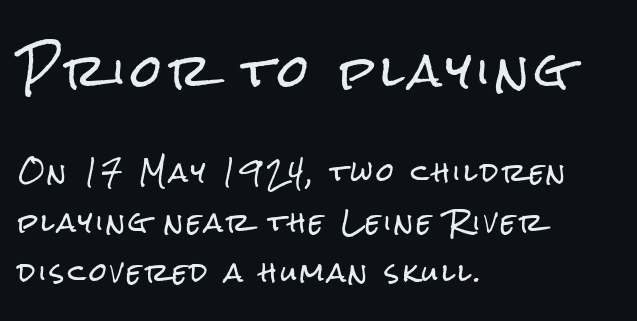
{"serif": "no", "italic": "no", "width": "condensed", "stroke_contrast": "low", "x_height": "medium", "monospaced": "no", "underline": "no", "align": "left", "line_spacing": "loose", "line_spacing_ratio": 2.01, "larger_block": "first", "size_ratio": 1.76, "glyph_px": 44}
